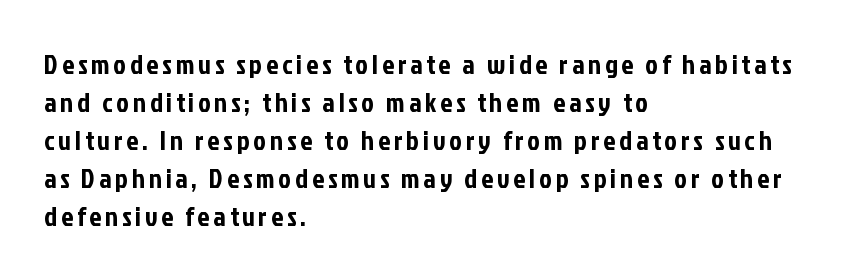
One-word summary of the alignment: left. Posture: upright roman. Type without underlining. Successive baselines arrive at the customary interval.
